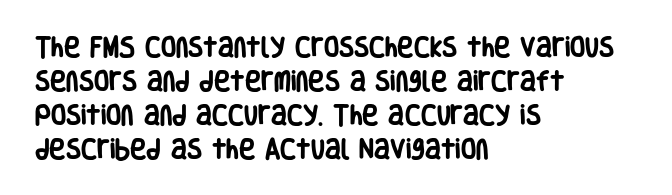
{"italic": "no", "bold": "yes", "underline": "no", "align": "left", "line_spacing": "normal", "line_spacing_ratio": 1.54, "letter_spacing": "normal", "letter_spacing_em": 0.0, "glyph_px": 22}
